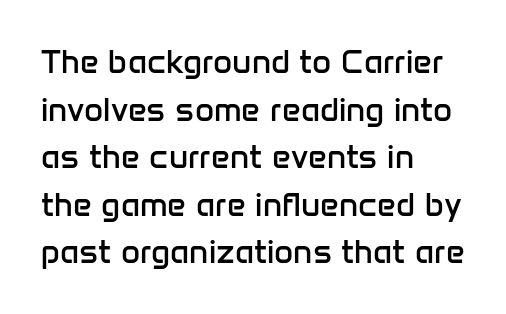
The image shows 33 px regular-weight sans-serif type, upright; set left-aligned, normal line spacing (1.44x), normal letter spacing, not underlined; low stroke contrast and a medium x-height.
